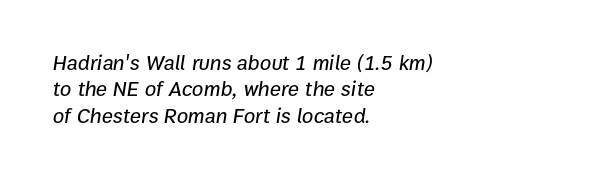
The image shows 21 px text type, italic (leaning right); set left-aligned, normal line spacing (1.26x), normal letter spacing, not underlined.
